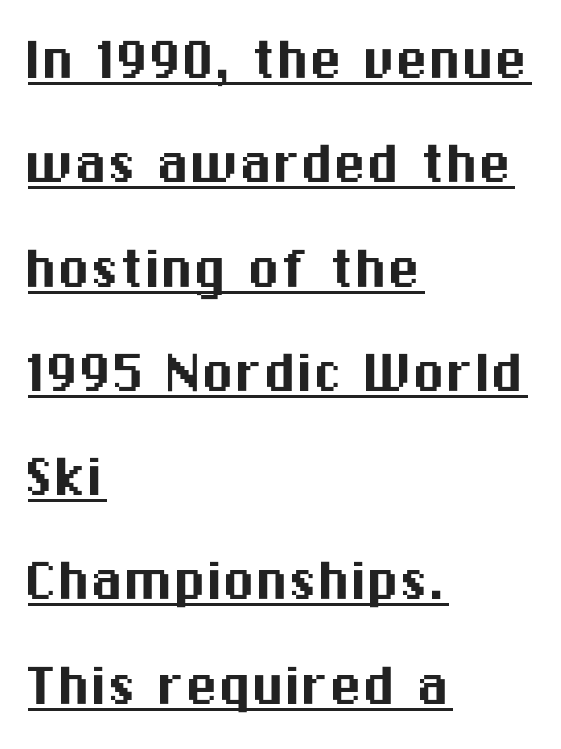
The image shows 66 px sans-serif type, upright; set left-aligned, normal line spacing (1.58x), normal letter spacing, underlined; medium stroke contrast and a medium x-height.
